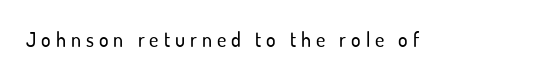
Q: Is the text italic (slanted)? A: No, it is upright.
Q: Is the text underlined? A: No.
Q: Is the spacing between letters normal or unusually wide? A: Unusually wide.
